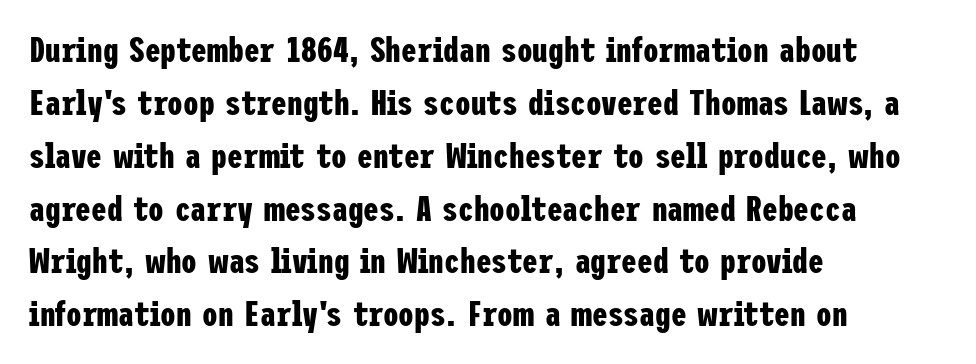
Posture: upright roman. Caption: standard tracking, unaltered. Check the space under the baseline: it is left empty. Caption: bold face, heavy strokes.
